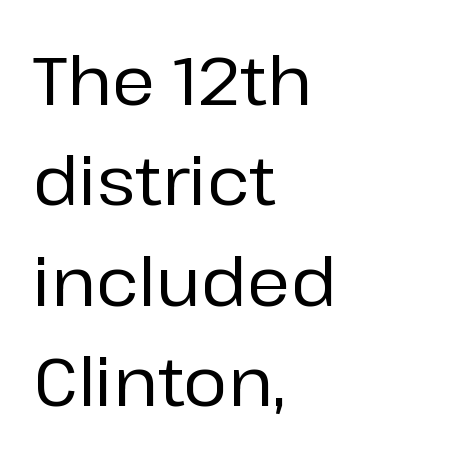
Compared with a centered layout, this one pins lines to the left instead. Honestly, the row spacing looks completely unremarkable. Each row of text sits above clean, open space. Italic? Not at all — the glyphs are vertical. This sample uses plain, unmodified letter spacing.
